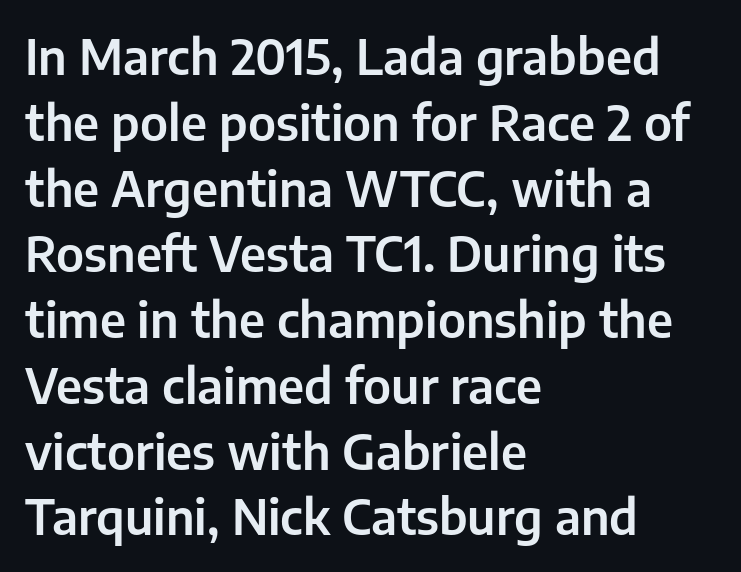
The image shows 48 px sans-serif type, upright; set left-aligned, normal line spacing (1.37x), normal letter spacing, not underlined; low stroke contrast and a medium x-height.
